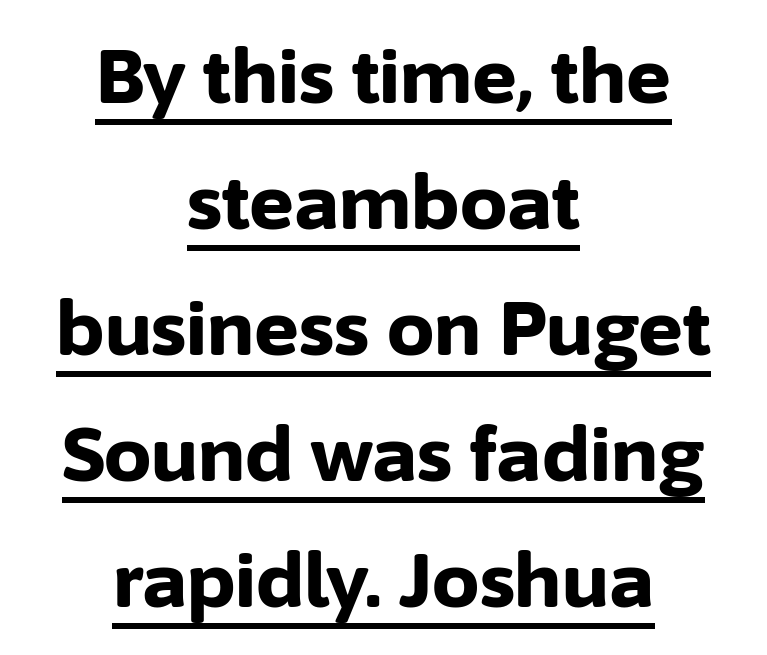
Q: Is the text bold? A: Yes.
Q: Is the text italic (slanted)? A: No, it is upright.
Q: Is the typeface a serif or a sans-serif typeface? A: Sans-serif.
Q: Is the text underlined? A: Yes.
Q: How is the paragraph aligned? A: Centered.
Q: Is the spacing between letters normal or unusually wide? A: Normal.
Q: Is the spacing between lines tight, normal or loose? A: Normal.
Q: Width (condensed, normal, or wide)? A: Normal.
Q: Stroke contrast? A: Low.
Q: x-height? A: Medium.
Q: Monospaced? A: No.
